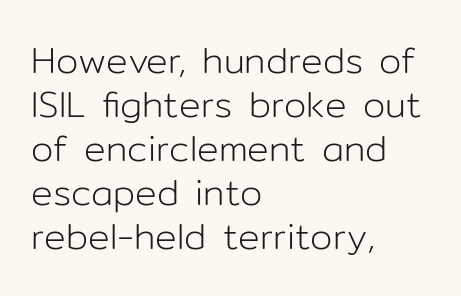
The image shows 36 px light sans-serif type, upright; set left-aligned, line spacing 1.22x, normal letter spacing, not underlined; low stroke contrast and a medium x-height.
